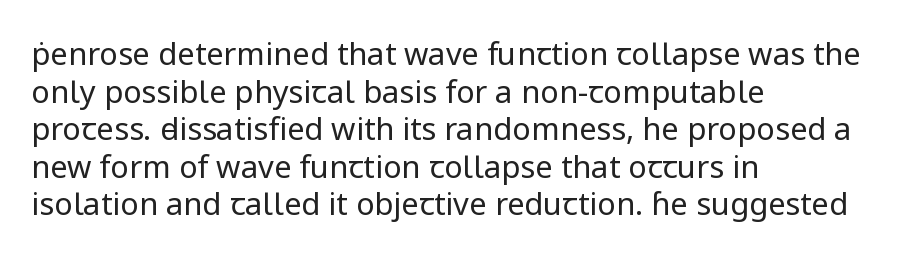
Q: Is the text bold? A: No.
Q: Is the text italic (slanted)? A: No, it is upright.
Q: Is the typeface a serif or a sans-serif typeface? A: Sans-serif.
Q: Is the text underlined? A: No.
Q: How is the paragraph aligned? A: Left-aligned.
Q: Is the spacing between letters normal or unusually wide? A: Normal.
Q: Width (condensed, normal, or wide)? A: Normal.
Q: Stroke contrast? A: Low.
Q: x-height? A: Medium.
Q: Monospaced? A: No.
